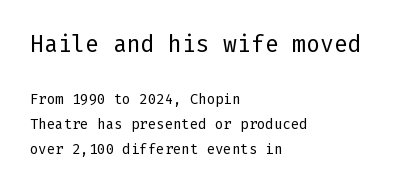
Q: Is the text bold? A: No.
Q: Is the text italic (slanted)? A: No, it is upright.
Q: Is the text underlined? A: No.
Q: How is the paragraph aligned? A: Left-aligned.
Q: Is the spacing between letters normal or unusually wide? A: Normal.
Q: Which block of text is set in a larger size, the first (top) or the second (bottom)? A: The first (top) one.
